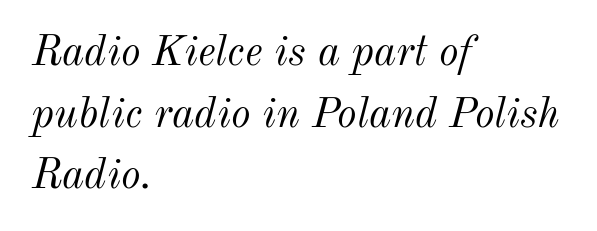
Weight: regular or lighter. The gaps between neighbouring characters are ordinary and unremarkable. Left-aligned paragraph, ragged on the right. The text carries the slant typical of an italic or oblique font.
